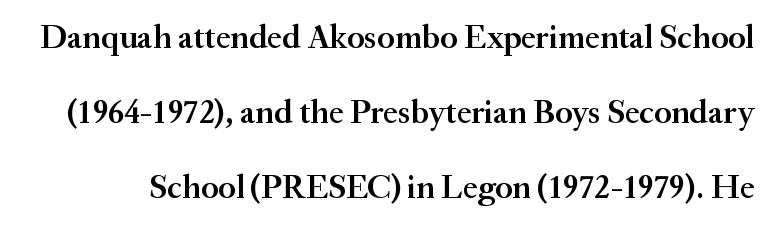
{"serif": "yes", "italic": "no", "bold": "semi", "weight": "semibold", "width": "normal", "stroke_contrast": "medium", "x_height": "small", "monospaced": "no", "underline": "no", "line_spacing": "loose", "line_spacing_ratio": 2.27, "letter_spacing": "normal", "letter_spacing_em": 0.0, "glyph_px": 33}
